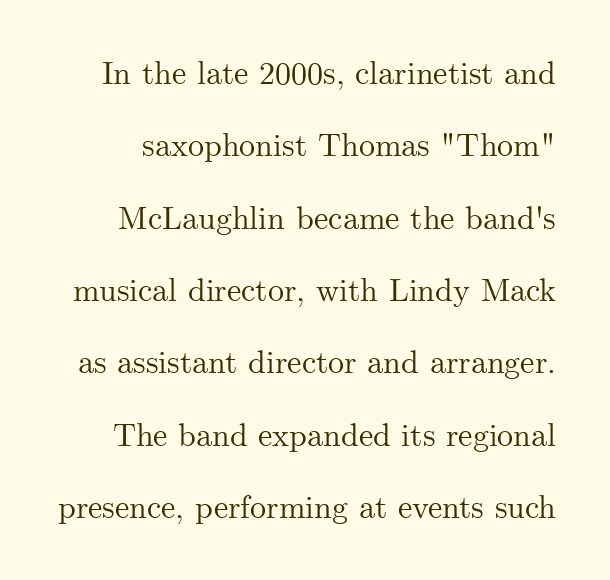
{"serif": "yes", "italic": "no", "width": "normal", "stroke_contrast": "medium", "x_height": "small", "monospaced": "no", "underline": "no", "line_spacing": "loose", "line_spacing_ratio": 2.26, "letter_spacing": "normal", "letter_spacing_em": 0.0, "glyph_px": 32}
